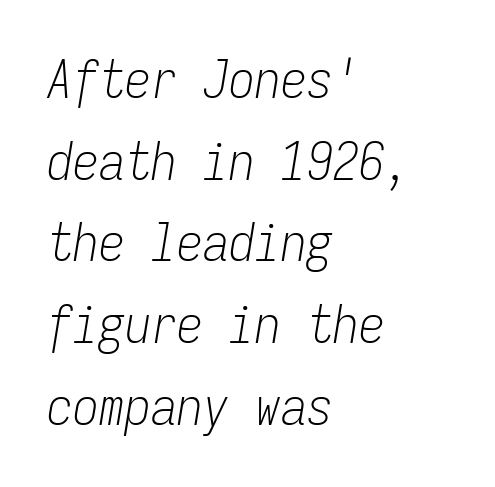
{"italic": "yes", "lean": "right", "slant_degrees": 9, "bold": "no", "weight": "light", "width": "condensed", "stroke_contrast": "low", "x_height": "medium", "monospaced": "yes", "underline": "no", "align": "left", "line_spacing": "normal", "line_spacing_ratio": 1.57, "letter_spacing": "normal", "letter_spacing_em": 0.0, "glyph_px": 52}
